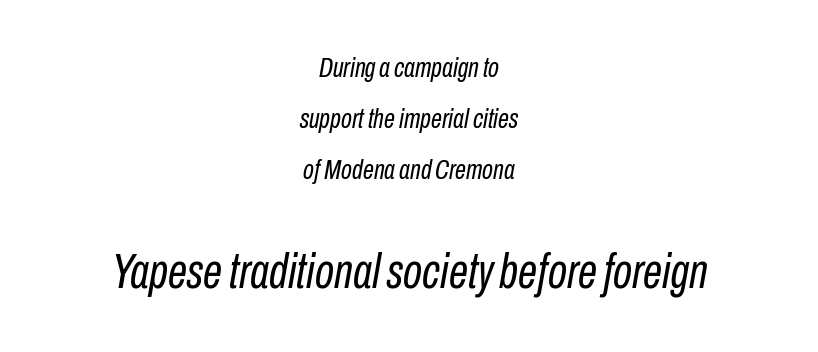
You could call the tracking neutral — neither tight nor loose. Is this a fixed-width face? No — the glyphs have proportional, varying widths. Style check: oblique. The baseline area is clear.
